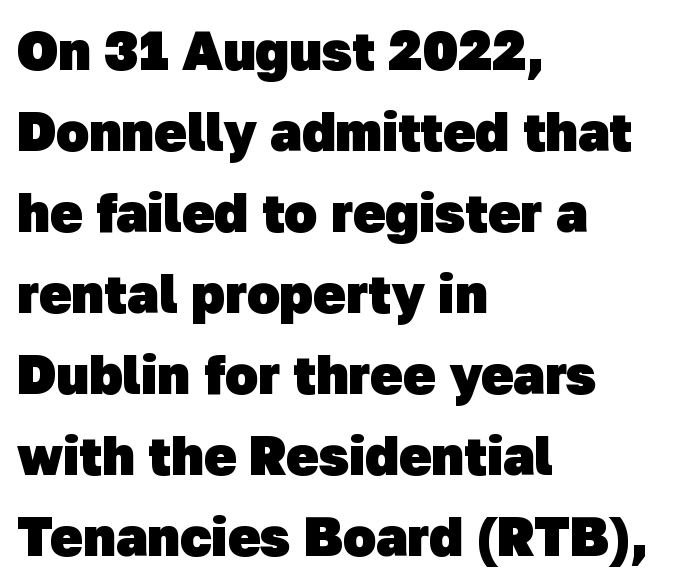
Plain, unruled lines of type. You could not count columns in this text — the font is proportionally spaced. Is the letter spacing exaggerated? No — it looks like the ordinary default. The typeface chosen for these lines omits serifs. Baseline-to-baseline distance is the conventional proportion of letter height. The paragraph has a hard left edge and a soft right edge.
